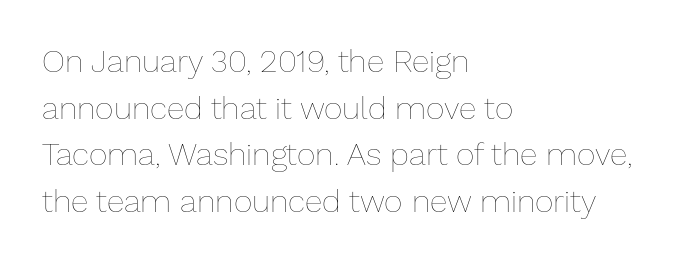
The image shows 32 px thin type, upright; set left-aligned, normal line spacing (1.46x), normal letter spacing, not underlined; low stroke contrast and a medium x-height.
